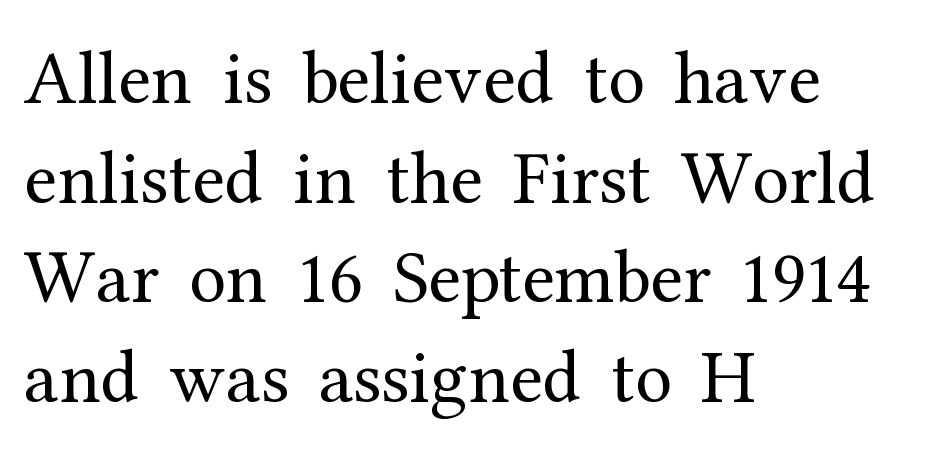
{"serif": "yes", "italic": "no", "bold": "no", "weight": "regular", "width": "normal", "stroke_contrast": "medium", "x_height": "medium", "monospaced": "no", "underline": "no", "align": "left", "line_spacing": "normal", "line_spacing_ratio": 1.33, "letter_spacing": "normal", "letter_spacing_em": 0.0, "glyph_px": 75}
